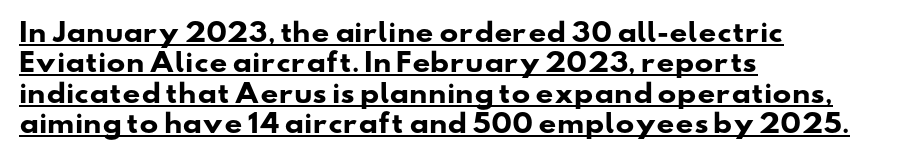
{"bold": "yes", "underline": "yes", "align": "left", "line_spacing_ratio": 1.22, "letter_spacing": "normal", "letter_spacing_em": 0.0, "glyph_px": 25}
